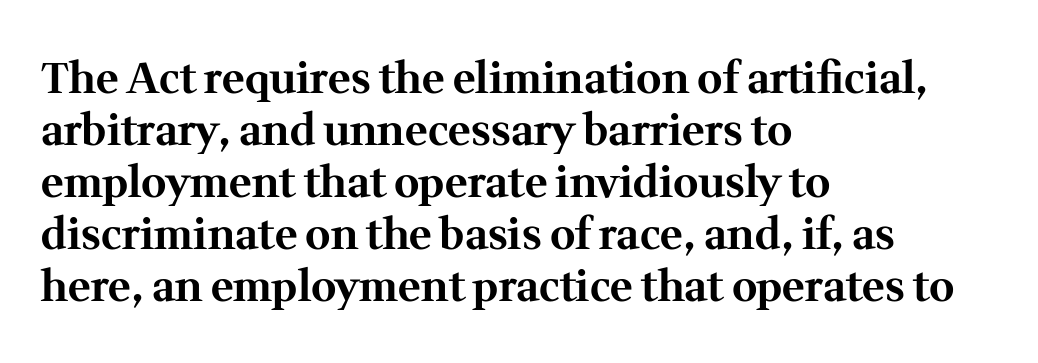
The image shows 43 px bold serif type, upright; set left-aligned, line spacing 1.21x, normal letter spacing, not underlined; medium stroke contrast and a medium x-height.
